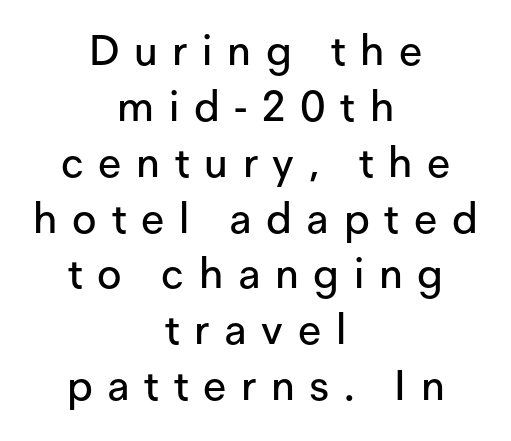
Q: Is the text italic (slanted)? A: No, it is upright.
Q: Is the typeface a serif or a sans-serif typeface? A: Sans-serif.
Q: Is the text underlined? A: No.
Q: How is the paragraph aligned? A: Centered.
Q: Is the spacing between letters normal or unusually wide? A: Unusually wide.
Q: Is the spacing between lines tight, normal or loose? A: Normal.
Q: Width (condensed, normal, or wide)? A: Normal.
Q: Stroke contrast? A: Low.
Q: x-height? A: Medium.
Q: Monospaced? A: No.
